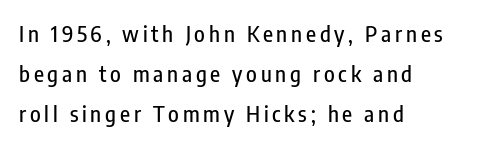
{"italic": "no", "underline": "no", "align": "left", "line_spacing_ratio": 1.81, "glyph_px": 22}
